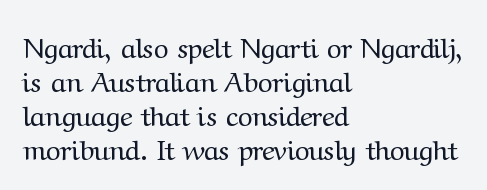
Posture: vertical. The text was rendered using a seriffed face with decorative stroke endings. Vertical stems look standard width or narrower in stroke. Nobody touched the tracking dial on this one. Leftover space on each line is placed entirely after the last word. Decoration check: the copy has no underline.
